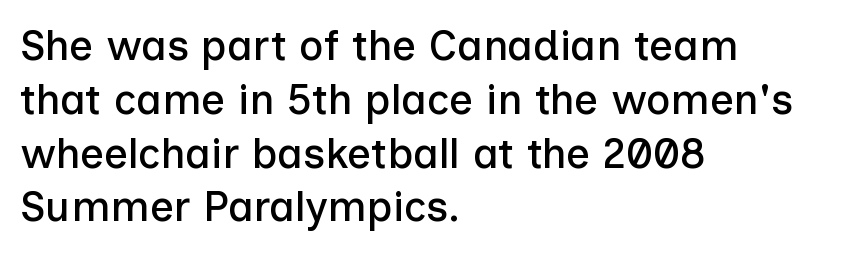
Q: Is the text italic (slanted)? A: No, it is upright.
Q: Is the typeface a serif or a sans-serif typeface? A: Sans-serif.
Q: Is the text underlined? A: No.
Q: How is the paragraph aligned? A: Left-aligned.
Q: Is the spacing between letters normal or unusually wide? A: Normal.
Q: Is the spacing between lines tight, normal or loose? A: Normal.
Q: Width (condensed, normal, or wide)? A: Normal.
Q: Stroke contrast? A: Low.
Q: x-height? A: Medium.
Q: Monospaced? A: No.
